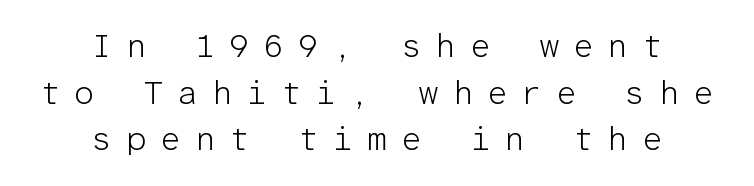
Leading matches the norm, producing a regular column. The characters are drawn with everyday or finer stroke widths. A typesetter would label this face a sans. Ordinary non-slanted type is in use. If you folded the block vertically in half, each line would mirror itself in length. A typesetter would call this monospace, since all characters share one set width.
